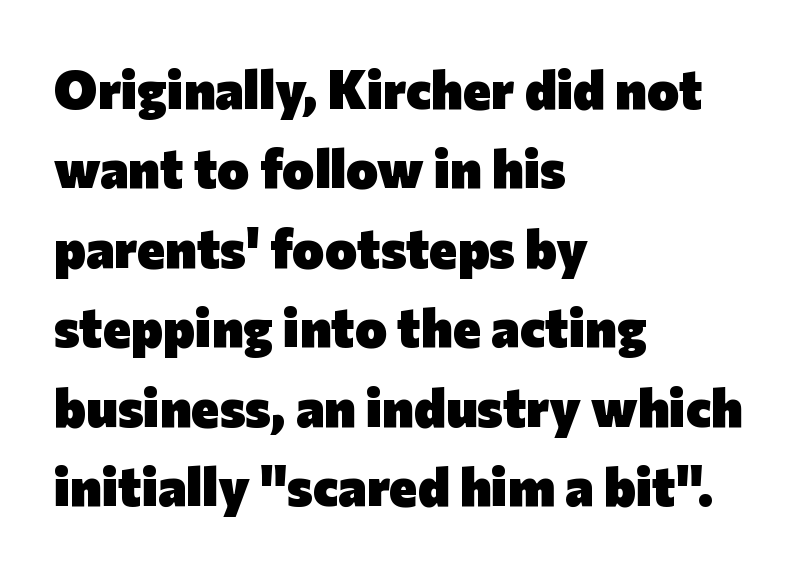
{"serif": "no", "italic": "no", "bold": "yes", "weight": "heavy", "width": "normal", "stroke_contrast": "low", "x_height": "medium", "monospaced": "no", "underline": "no", "align": "left", "line_spacing": "normal", "line_spacing_ratio": 1.47, "letter_spacing": "normal", "letter_spacing_em": 0.0, "glyph_px": 54}
